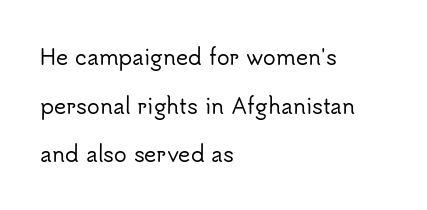
The image shows 21 px text type, upright; set left-aligned, loose line spacing (2.32x), normal letter spacing, not underlined.
